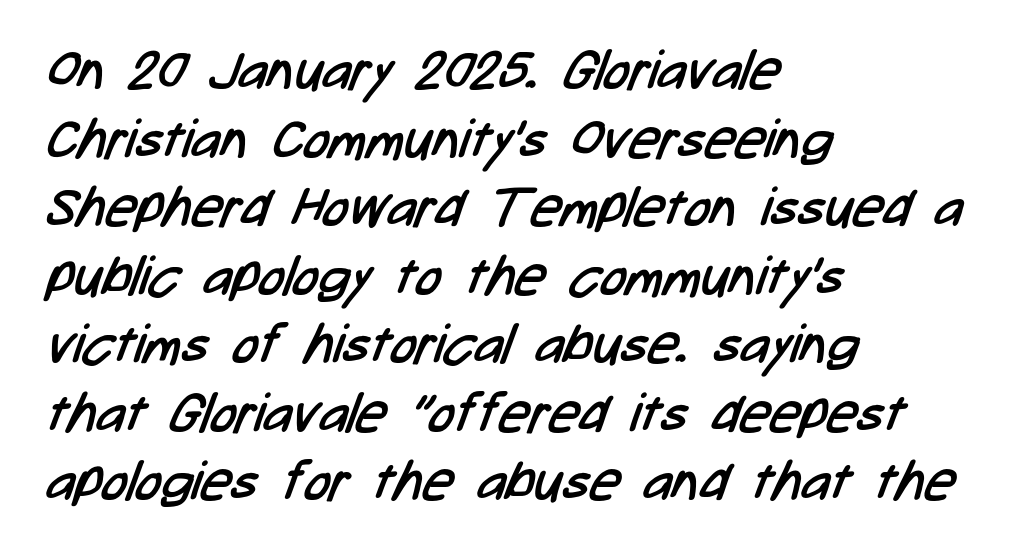
The image shows 54 px regular-weight, condensed sans-serif type; set left-aligned, normal line spacing (1.27x), normal letter spacing, not underlined; low stroke contrast and a medium x-height.
